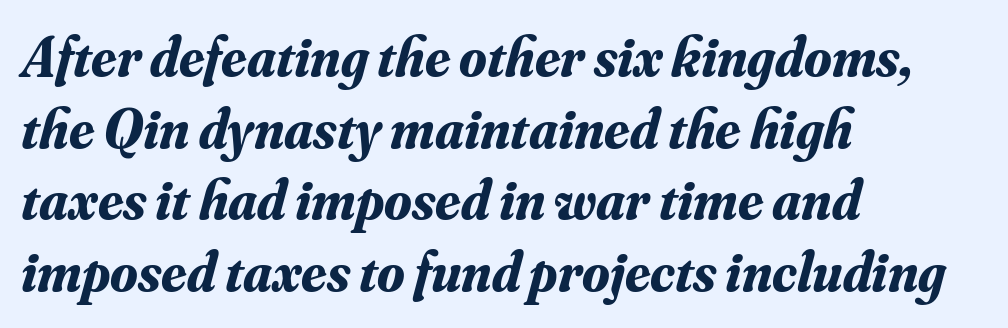
The image shows 56 px bold serif type, italic (leaning right); set left-aligned, normal line spacing (1.28x), normal letter spacing, not underlined; medium stroke contrast and a small x-height.
